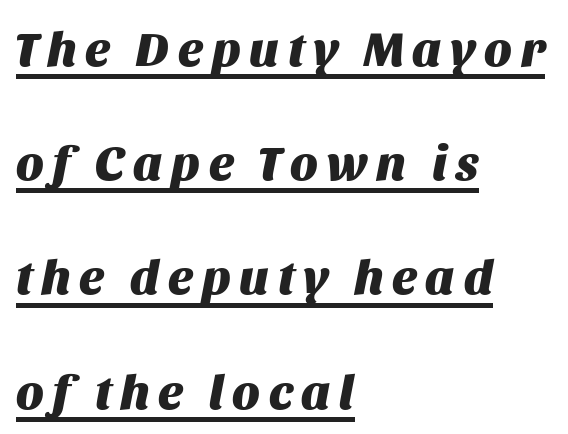
{"italic": "yes", "lean": "right", "slant_degrees": 11, "bold": "yes", "weight": "heavy", "width": "normal", "stroke_contrast": "medium", "x_height": "large", "monospaced": "no", "underline": "yes", "align": "left", "line_spacing": "loose", "line_spacing_ratio": 2.33, "glyph_px": 49}
